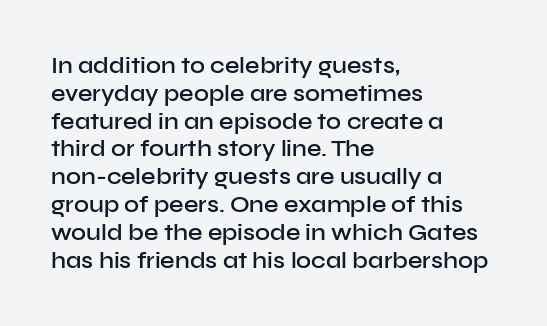
Q: Is the text bold? A: Semi-bold.
Q: Is the text italic (slanted)? A: No, it is upright.
Q: Is the text underlined? A: No.
Q: How is the paragraph aligned? A: Left-aligned.
Q: Is the spacing between letters normal or unusually wide? A: Normal.
